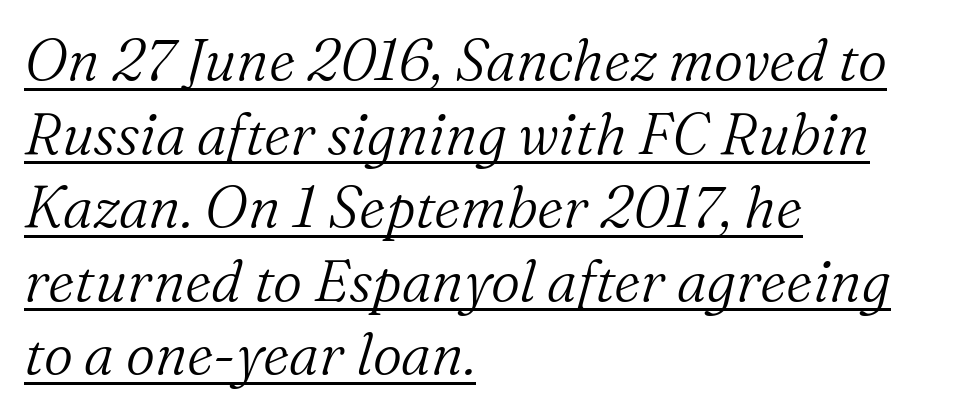
Q: Is the text bold? A: No.
Q: Is the text italic (slanted)? A: Yes, it leans right by about 16 degrees.
Q: Is the typeface a serif or a sans-serif typeface? A: Serif.
Q: Is the text underlined? A: Yes.
Q: How is the paragraph aligned? A: Left-aligned.
Q: Is the spacing between letters normal or unusually wide? A: Normal.
Q: Is the spacing between lines tight, normal or loose? A: Normal.
Q: Width (condensed, normal, or wide)? A: Normal.
Q: Stroke contrast? A: Medium.
Q: x-height? A: Medium.
Q: Monospaced? A: No.
